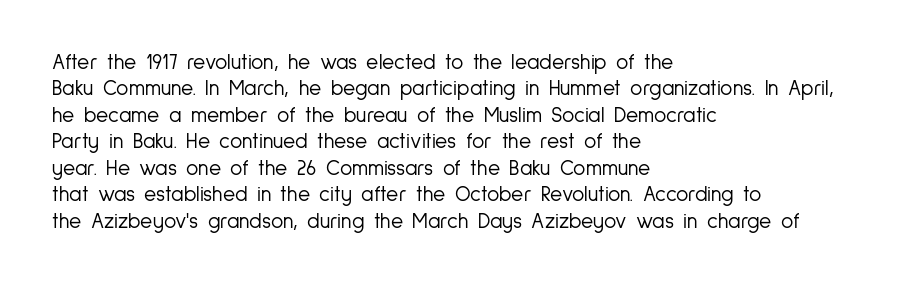
The image shows 21 px text type, upright; set left-aligned, normal line spacing (1.26x), normal letter spacing, not underlined.
